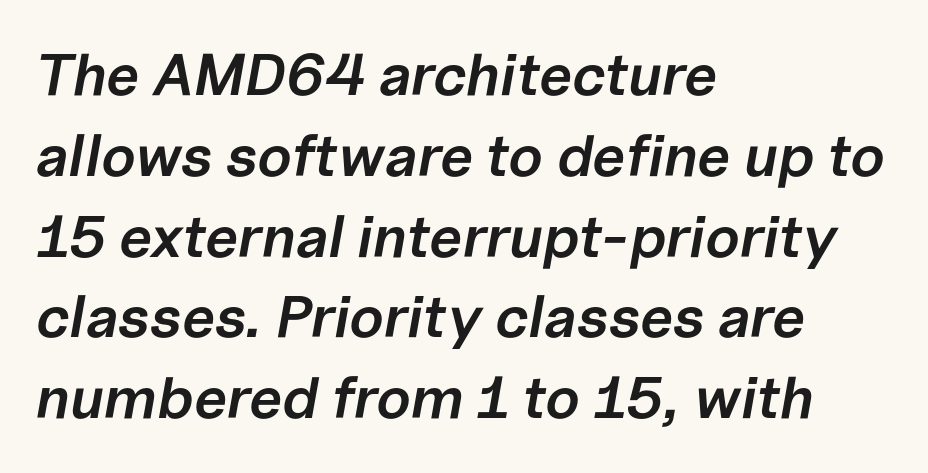
Q: Is the text bold? A: Semi-bold.
Q: Is the text italic (slanted)? A: Yes, it leans right by about 10 degrees.
Q: Is the text underlined? A: No.
Q: How is the paragraph aligned? A: Left-aligned.
Q: Is the spacing between letters normal or unusually wide? A: Normal.
Q: Is the spacing between lines tight, normal or loose? A: Normal.
Q: Width (condensed, normal, or wide)? A: Normal.
Q: Stroke contrast? A: Low.
Q: x-height? A: Medium.
Q: Monospaced? A: No.
